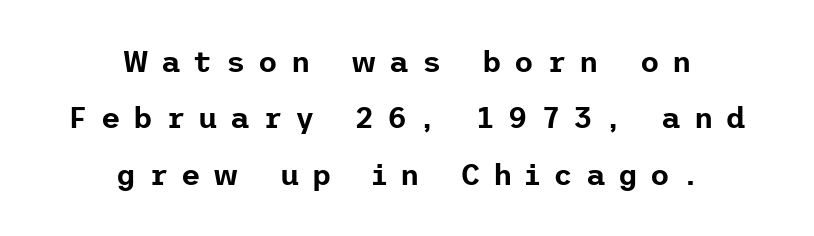
Check the space under the baseline: it is left empty. This rendering employs a face without finishing strokes, i.e., a sans-serif. Here the glyphs are tracked loosely, breaking word shapes into spaced letters. The rendering positions every line midway between the sides.
